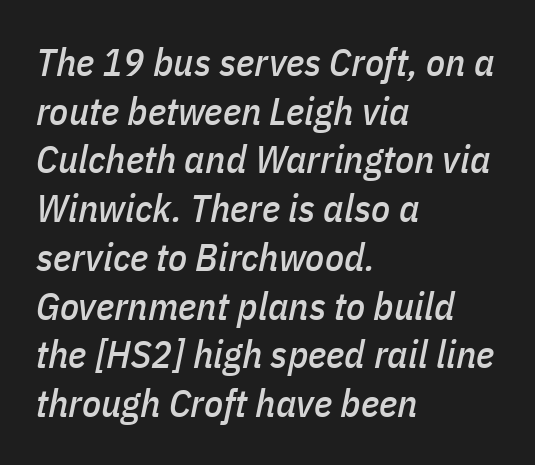
{"italic": "yes", "lean": "right", "slant_degrees": 11, "width": "condensed", "stroke_contrast": "low", "x_height": "medium", "monospaced": "no", "underline": "no", "align": "left", "line_spacing": "normal", "line_spacing_ratio": 1.25, "letter_spacing": "normal", "letter_spacing_em": 0.0, "glyph_px": 39}
